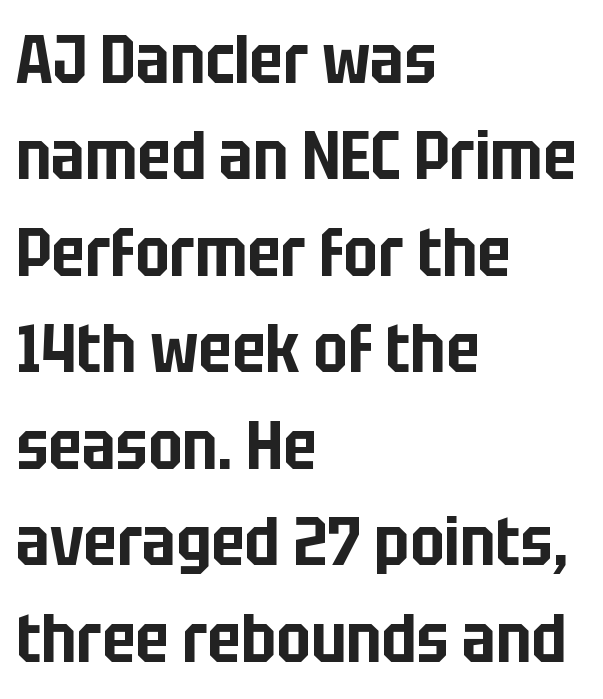
The image shows 67 px condensed sans-serif type, upright; set left-aligned, normal line spacing (1.44x), normal letter spacing, not underlined; low stroke contrast and a large x-height.
